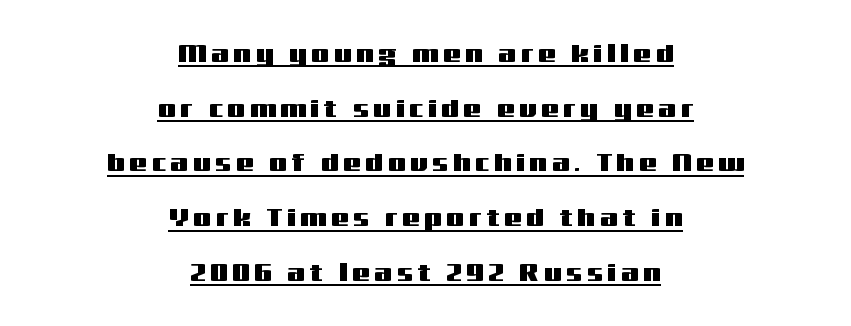
Does the leading feel generous? Absolutely, it's lavish. This is roman type, the default non-slanted kind. This is underlined copy, the kind a proofreader might mark for attention. Visually the block forms a symmetrical silhouette, jagged on both flanks.
